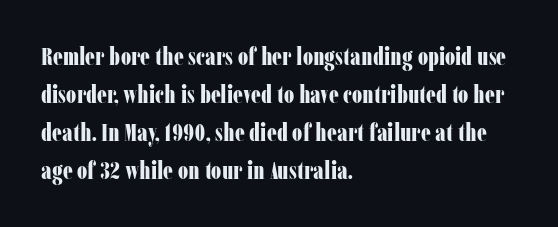
Q: Is the text bold? A: Yes.
Q: Is the text italic (slanted)? A: No, it is upright.
Q: Is the text underlined? A: No.
Q: How is the paragraph aligned? A: Left-aligned.
Q: Is the spacing between letters normal or unusually wide? A: Normal.
Q: Is the spacing between lines tight, normal or loose? A: Normal.
